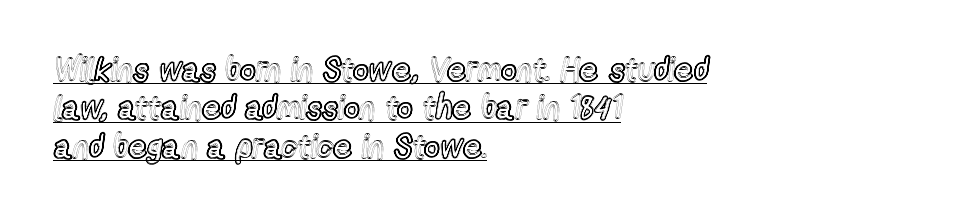
The image shows 33 px condensed type; set left-aligned, line spacing 1.16x, normal letter spacing, underlined; a medium x-height.
